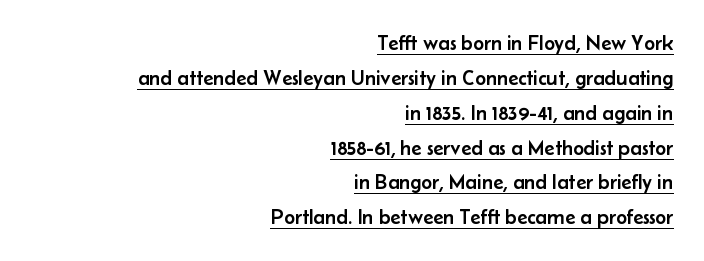
The image shows 21 px text type, upright; set right-aligned, normal line spacing (1.66x), normal letter spacing, underlined.
